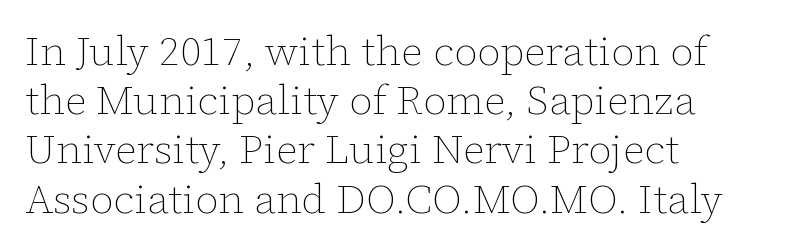
Q: Is the text bold? A: No.
Q: Is the text italic (slanted)? A: No, it is upright.
Q: Is the text underlined? A: No.
Q: How is the paragraph aligned? A: Left-aligned.
Q: Is the spacing between letters normal or unusually wide? A: Normal.
Q: Width (condensed, normal, or wide)? A: Normal.
Q: Stroke contrast? A: Low.
Q: x-height? A: Medium.
Q: Monospaced? A: No.
